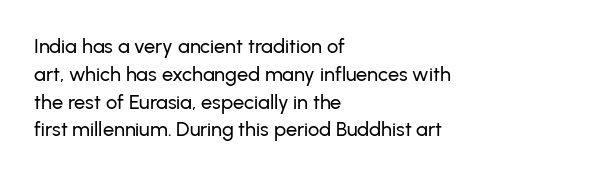
The image shows 20 px text type, upright; set left-aligned, normal line spacing (1.39x), normal letter spacing, not underlined.
